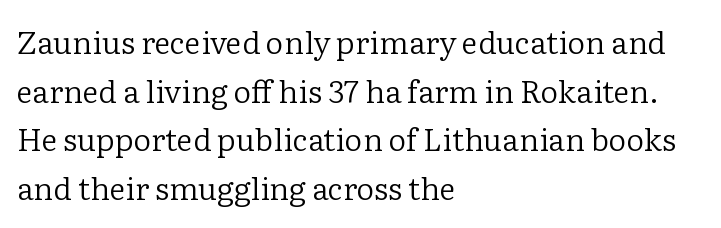
Q: Is the text bold? A: No.
Q: Is the text italic (slanted)? A: No, it is upright.
Q: Is the typeface a serif or a sans-serif typeface? A: Serif.
Q: Is the text underlined? A: No.
Q: How is the paragraph aligned? A: Left-aligned.
Q: Is the spacing between letters normal or unusually wide? A: Normal.
Q: Is the spacing between lines tight, normal or loose? A: Normal.
Q: Width (condensed, normal, or wide)? A: Normal.
Q: Stroke contrast? A: Low.
Q: x-height? A: Medium.
Q: Monospaced? A: No.
